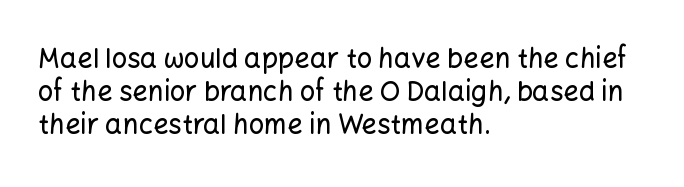
The image shows 27 px text type, upright; set left-aligned, line spacing 1.22x, normal letter spacing, not underlined.
